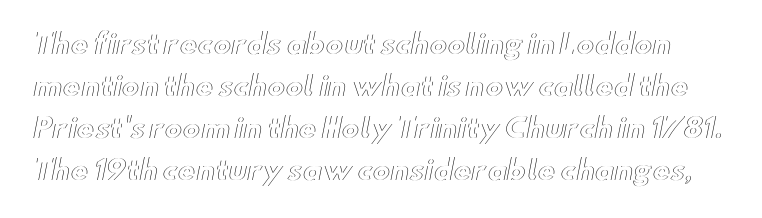
Nobody touched the tracking dial on this one. Regular leading. Clear beneath every line of the passage.
